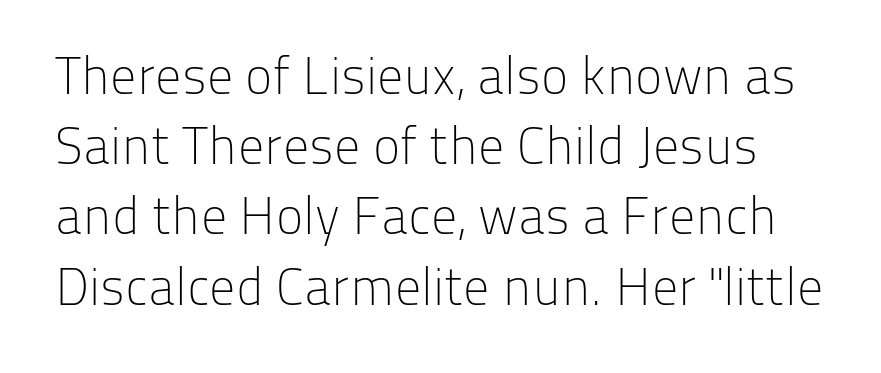
Anything drawn beneath the words? Only blank space. Successive baselines arrive at the customary interval. Spacing verdict: proportional, widths tailored to each character. A roman cut, with each character standing at attention.
